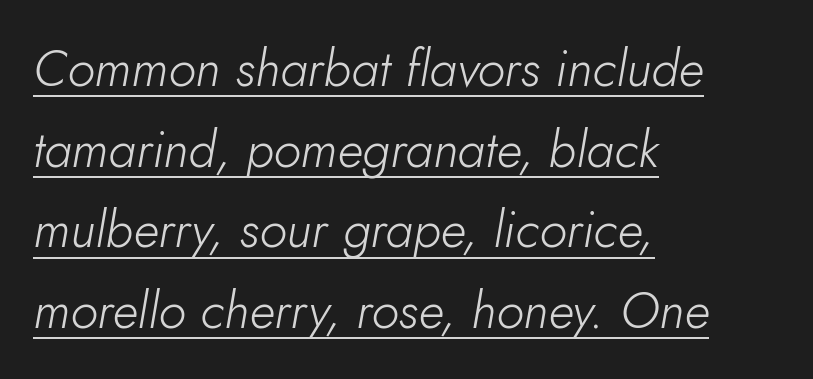
Spacing verdict: proportional, widths tailored to each character. The strokes are not fattened; the text isn't bold. The designer left line spacing at the default. The rag falls on the right side of this text block. A continuous stroke trails under the words, as in a hyperlink. This rendering leaves character spacing at its baseline value.
